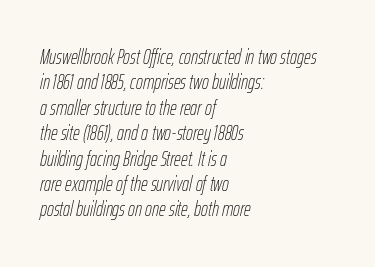
The image shows 21 px text type, italic (leaning right); set left-aligned, line spacing 1.21x, normal letter spacing, not underlined.
